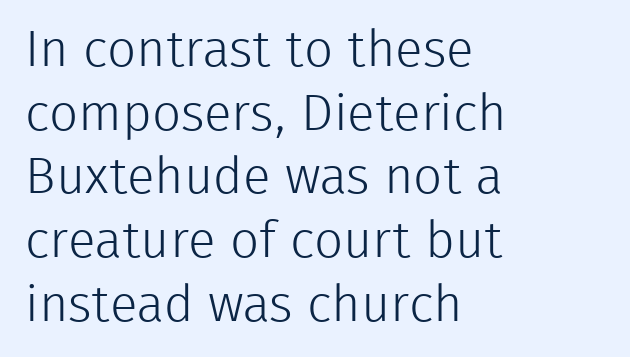
Q: Is the text bold? A: No.
Q: Is the text italic (slanted)? A: No, it is upright.
Q: Is the typeface a serif or a sans-serif typeface? A: Sans-serif.
Q: Is the text underlined? A: No.
Q: How is the paragraph aligned? A: Left-aligned.
Q: Is the spacing between letters normal or unusually wide? A: Normal.
Q: Is the spacing between lines tight, normal or loose? A: Normal.
Q: Width (condensed, normal, or wide)? A: Normal.
Q: Stroke contrast? A: Low.
Q: x-height? A: Medium.
Q: Monospaced? A: No.
